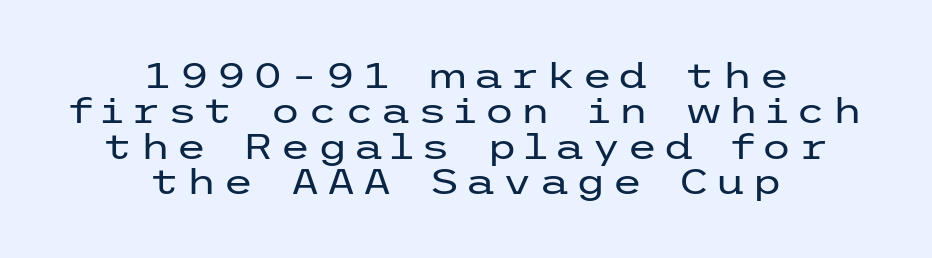
{"serif": "no", "italic": "no", "bold": "no", "weight": "regular", "width": "wide", "stroke_contrast": "low", "x_height": "medium", "underline": "no", "align": "center", "line_spacing": "tight", "line_spacing_ratio": 1.01, "glyph_px": 35}
